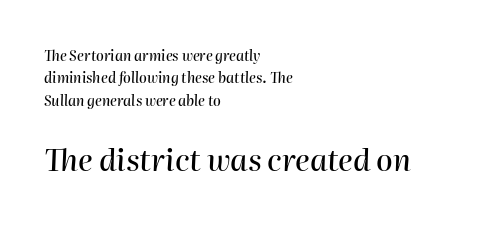
{"italic": "yes", "lean": "right", "slant_degrees": 2, "width": "normal", "stroke_contrast": "high", "x_height": "medium", "monospaced": "no", "underline": "no", "align": "left", "line_spacing": "normal", "line_spacing_ratio": 1.59, "letter_spacing": "normal", "letter_spacing_em": 0.0, "larger_block": "second", "size_ratio": 2.14, "glyph_px": 30}
